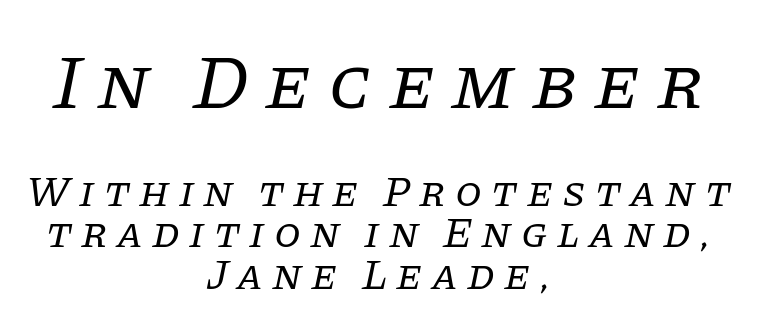
Whoever set this made the first block the dominant, larger element. One-word summary of the alignment: center. Loose tracking; the words dissolve into strings of separated letters. This is oblique type, the kind used for emphasis or titles. You could not count columns in this text — the font is proportionally spaced.
